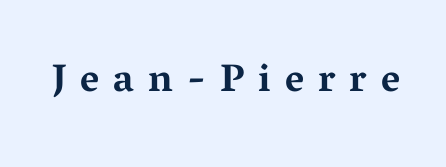
Q: Is the text bold? A: Yes.
Q: Is the text italic (slanted)? A: No, it is upright.
Q: Is the typeface a serif or a sans-serif typeface? A: Serif.
Q: Is the text underlined? A: No.
Q: Is the spacing between letters normal or unusually wide? A: Unusually wide.
Q: Width (condensed, normal, or wide)? A: Wide.
Q: Stroke contrast? A: Medium.
Q: x-height? A: Medium.
Q: Monospaced? A: No.
